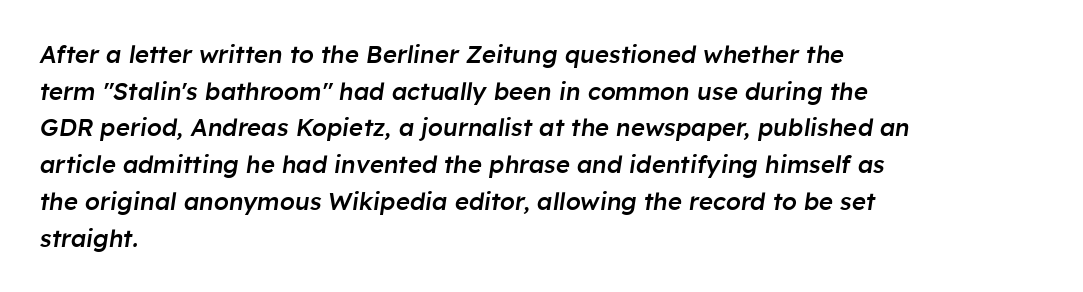
Check under the words: just untouched page. Its strokes are somewhat broadened, the hallmark of semibold type. Slanted lettering throughout. The vertical gap from one line to the next is medium. The horizontal fit of the characters is conventional and even.
